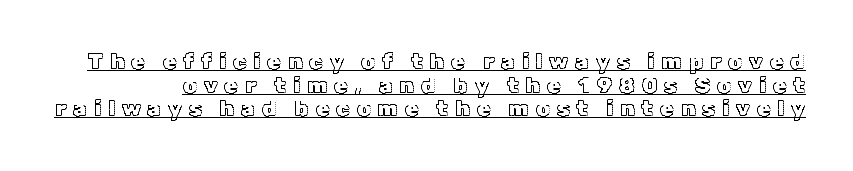
Is there much room between lines? No — they nearly touch. Italic? Not at all — the glyphs are vertical. A typesetter would call this heavily tracked-out type. These characters rest on top of a visible drawn line.
